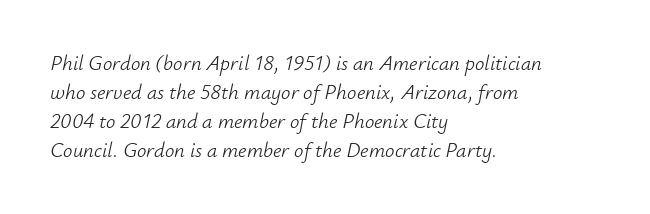
The space between consecutive lines is moderate. The space directly below the letters is spotless. The lettering tilts uniformly, giving the passage an italic look. Spacing between characters is what you'd get straight out of the box.
